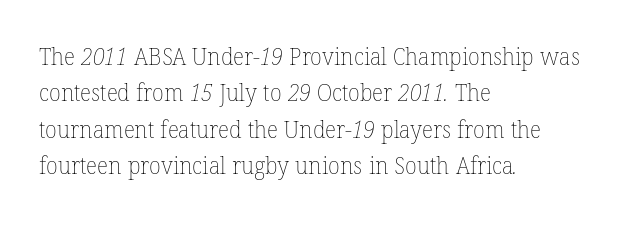
The passage is arranged the way most books set body copy — flush left. Words float on clear page, feet unadorned. No heavy texture on the line: the type isn't bold. If you measured baseline to baseline, you'd find a middling distance. Spacing between characters is what you'd get straight out of the box.
